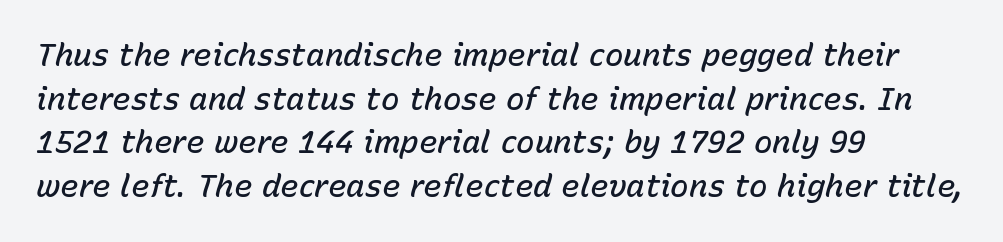
Q: Is the text bold? A: Semi-bold.
Q: Is the text italic (slanted)? A: Yes, it leans right by about 15 degrees.
Q: Is the text underlined? A: No.
Q: How is the paragraph aligned? A: Left-aligned.
Q: Is the spacing between letters normal or unusually wide? A: Normal.
Q: Is the spacing between lines tight, normal or loose? A: Normal.
Q: Width (condensed, normal, or wide)? A: Normal.
Q: Stroke contrast? A: Low.
Q: x-height? A: Medium.
Q: Monospaced? A: No.
